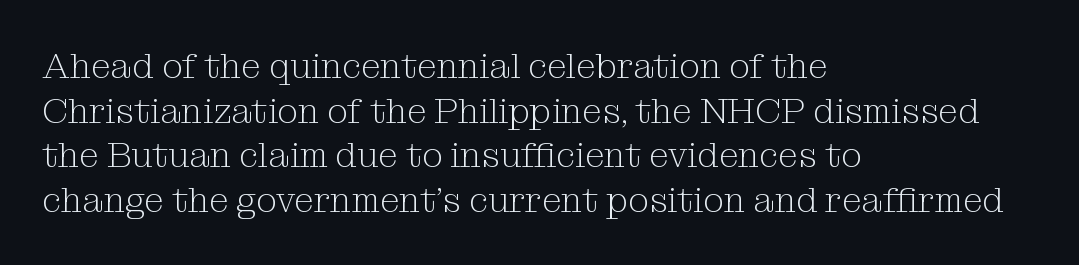
{"serif": "yes", "italic": "no", "bold": "no", "weight": "light", "width": "normal", "stroke_contrast": "medium", "x_height": "medium", "monospaced": "no", "underline": "no", "align": "left", "line_spacing_ratio": 1.24, "letter_spacing": "normal", "letter_spacing_em": 0.0, "glyph_px": 36}
